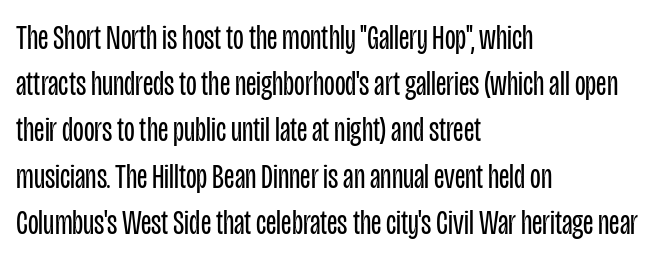
{"serif": "no", "italic": "no", "bold": "no", "weight": "regular", "width": "condensed", "stroke_contrast": "low", "x_height": "large", "monospaced": "no", "underline": "no", "align": "left", "line_spacing": "normal", "line_spacing_ratio": 1.32, "letter_spacing": "normal", "letter_spacing_em": 0.0, "glyph_px": 35}
